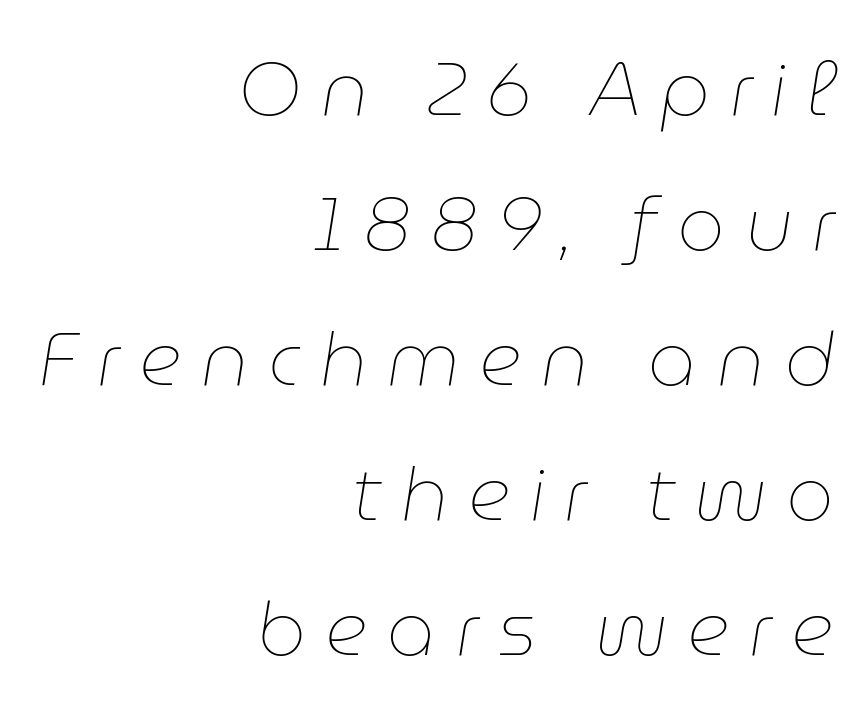
Q: Is the text bold? A: No.
Q: Is the text italic (slanted)? A: Yes, it leans right by about 9 degrees.
Q: Is the text underlined? A: No.
Q: How is the paragraph aligned? A: Right-aligned.
Q: Is the spacing between letters normal or unusually wide? A: Unusually wide.
Q: Width (condensed, normal, or wide)? A: Normal.
Q: Stroke contrast? A: Low.
Q: x-height? A: Medium.
Q: Monospaced? A: No.
